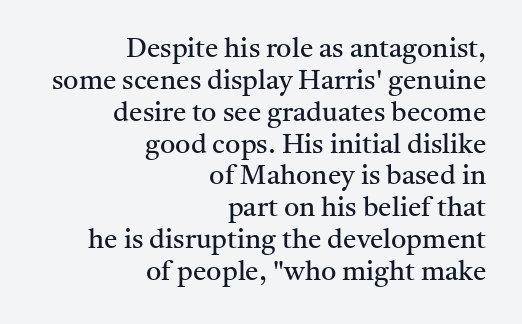
The image shows 27 px text type, upright; set right-aligned, line spacing 1.18x, normal letter spacing, not underlined.
